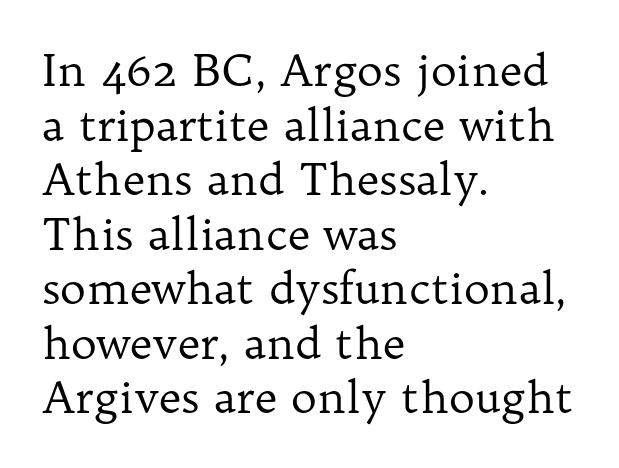
Q: Is the text bold? A: No.
Q: Is the text italic (slanted)? A: No, it is upright.
Q: Is the typeface a serif or a sans-serif typeface? A: Serif.
Q: Is the text underlined? A: No.
Q: How is the paragraph aligned? A: Left-aligned.
Q: Is the spacing between letters normal or unusually wide? A: Normal.
Q: Width (condensed, normal, or wide)? A: Normal.
Q: Stroke contrast? A: Low.
Q: x-height? A: Medium.
Q: Monospaced? A: No.
